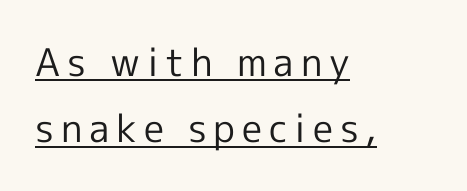
The image shows 38 px regular-weight sans-serif type, upright; set left-aligned, line spacing 1.75x, underlined; a medium x-height.
